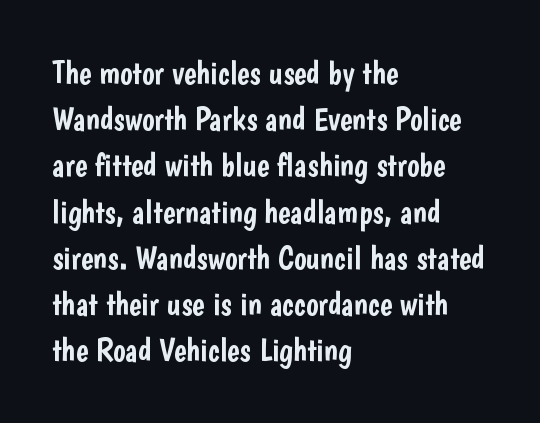
Q: Is the text italic (slanted)? A: No, it is upright.
Q: Is the typeface a serif or a sans-serif typeface? A: Sans-serif.
Q: Is the text underlined? A: No.
Q: How is the paragraph aligned? A: Left-aligned.
Q: Is the spacing between letters normal or unusually wide? A: Normal.
Q: Is the spacing between lines tight, normal or loose? A: Normal.
Q: Width (condensed, normal, or wide)? A: Condensed.
Q: Stroke contrast? A: Low.
Q: x-height? A: Medium.
Q: Monospaced? A: No.
